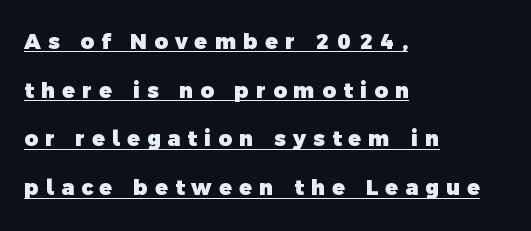
The gaps between neighbouring characters are conspicuously large. Students, this is bold: see how much ink each stroke carries. Quick note: underline on. What's the leading like? Stretched, with rows far apart. Where is the straight margin? On the left.
